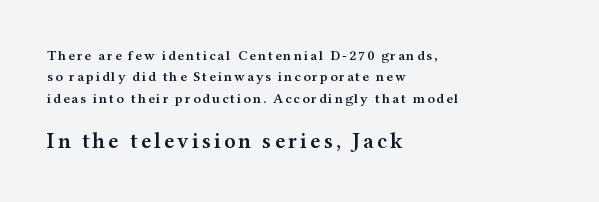
{"italic": "no", "bold": "semi", "underline": "no", "align": "left", "line_spacing": "normal", "line_spacing_ratio": 1.52, "larger_block": "second", "size_ratio": 1.57, "glyph_px": 22}
